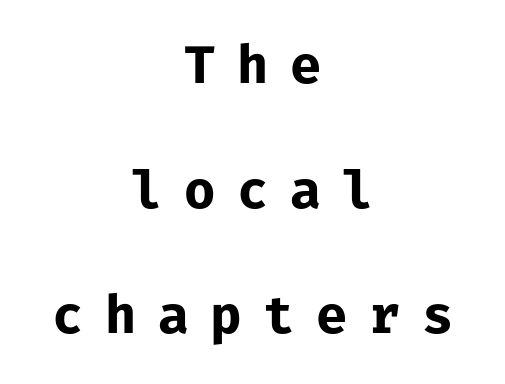
The space beneath each line is pristine and unruled. You can tell from the bare stems that sans-serif type was used. What stands out about the letter spacing? Its width — letters are far apart. Its strokes are broad and dark, the hallmark of bold type. Each letter, wide or thin by design, is forced into the same width here. If you drew a line through each stem, it would be perfectly vertical.
